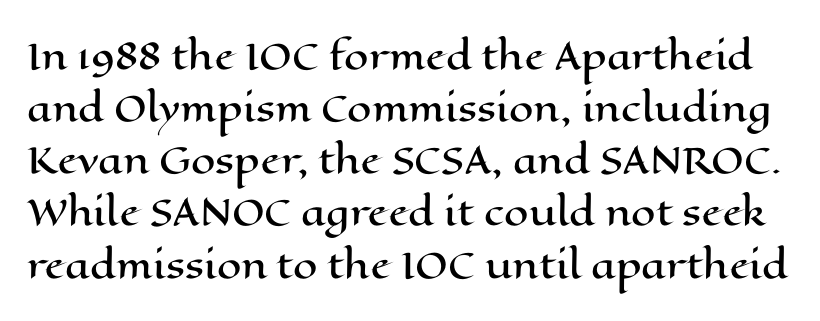
{"italic": "no", "width": "wide", "stroke_contrast": "high", "x_height": "medium", "monospaced": "no", "underline": "no", "line_spacing": "normal", "line_spacing_ratio": 1.49, "letter_spacing": "normal", "letter_spacing_em": 0.0, "glyph_px": 35}
